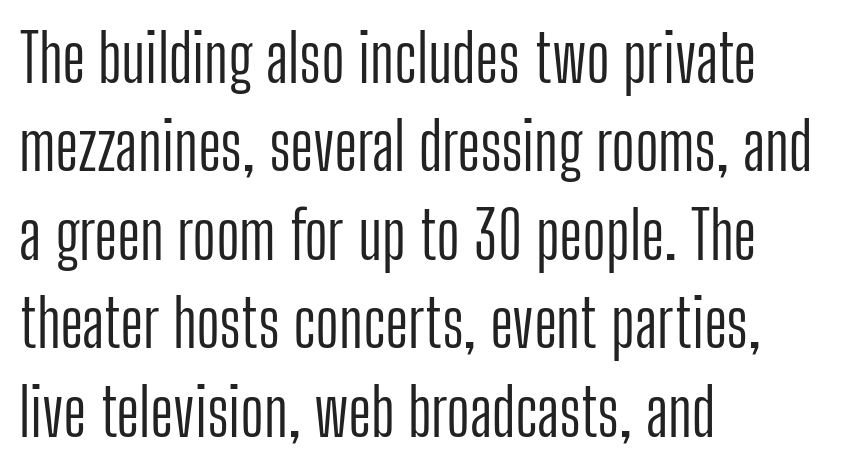
Q: Is the text bold? A: No.
Q: Is the text italic (slanted)? A: No, it is upright.
Q: Is the typeface a serif or a sans-serif typeface? A: Sans-serif.
Q: Is the text underlined? A: No.
Q: How is the paragraph aligned? A: Left-aligned.
Q: Is the spacing between letters normal or unusually wide? A: Normal.
Q: Is the spacing between lines tight, normal or loose? A: Normal.
Q: Width (condensed, normal, or wide)? A: Condensed.
Q: Stroke contrast? A: Low.
Q: x-height? A: Medium.
Q: Monospaced? A: No.
